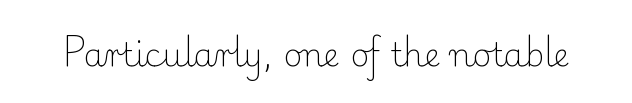
The image shows 32 px light serif type, upright; set normal letter spacing, not underlined; low stroke contrast and a small x-height.
